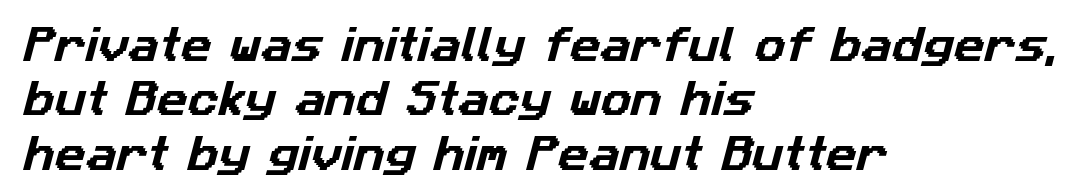
The image shows 38 px sans-serif type; set left-aligned, normal line spacing (1.43x), normal letter spacing, not underlined; low stroke contrast and a medium x-height.
